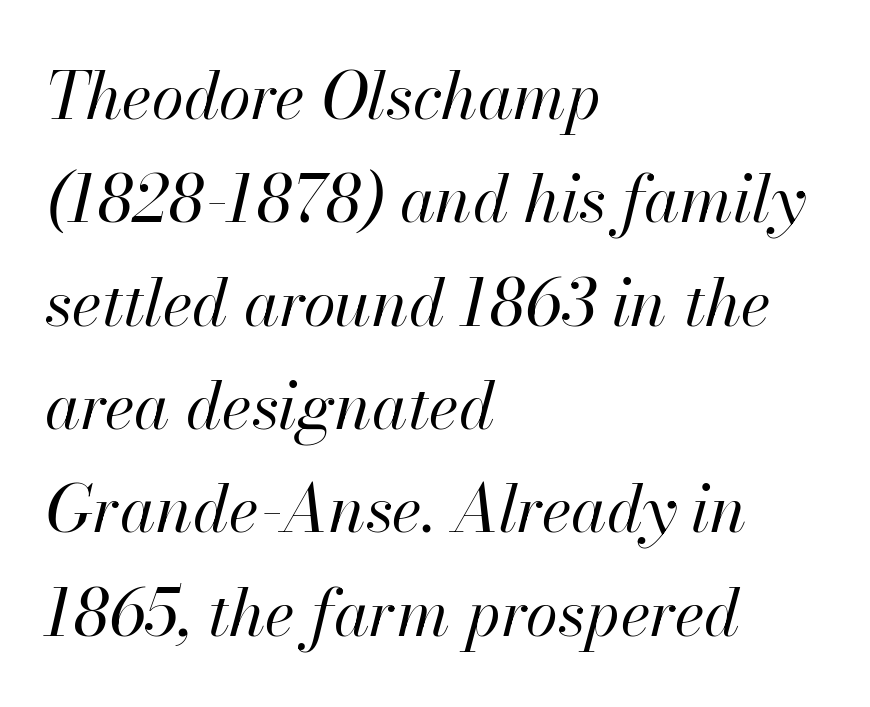
Each letter keeps its own natural width here, so spacing adapts to shape. No word sits above an underline. Weight class: somewhere from thin through regular. Italic: yes, the glyphs are oblique. The space between consecutive lines is moderate. All the whitespace from short lines collects on the right.
